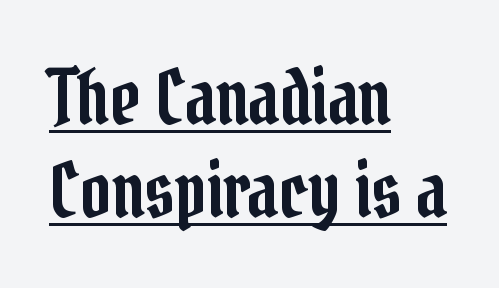
Q: Is the text italic (slanted)? A: No, it is upright.
Q: Is the typeface a serif or a sans-serif typeface? A: Serif.
Q: Is the text underlined? A: Yes.
Q: How is the paragraph aligned? A: Left-aligned.
Q: Is the spacing between letters normal or unusually wide? A: Normal.
Q: Width (condensed, normal, or wide)? A: Condensed.
Q: Stroke contrast? A: Low.
Q: x-height? A: Medium.
Q: Monospaced? A: No.
